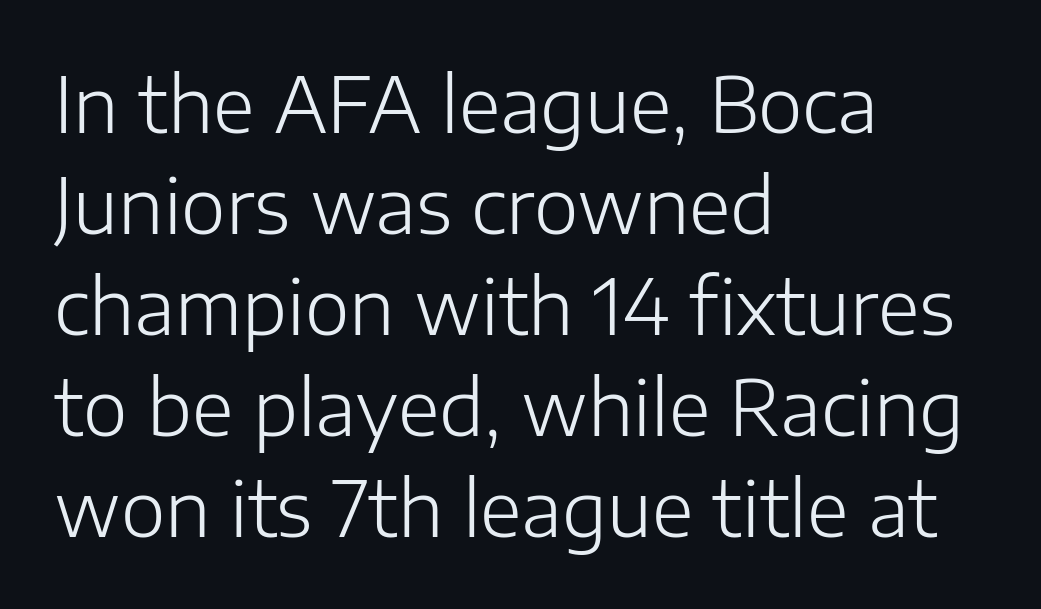
{"serif": "no", "italic": "no", "bold": "no", "weight": "light", "width": "normal", "stroke_contrast": "low", "x_height": "medium", "monospaced": "no", "underline": "no", "align": "left", "line_spacing": "normal", "line_spacing_ratio": 1.33, "letter_spacing": "normal", "letter_spacing_em": 0.0, "glyph_px": 76}
